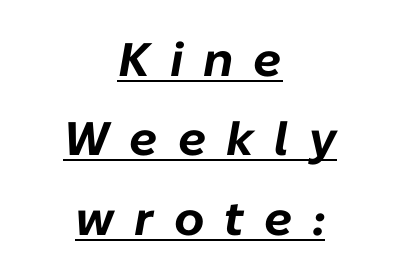
The image shows 47 px bold type, italic (leaning right); set centered, normal line spacing (1.69x), unusually wide letter spacing (+0.43 em), underlined; low stroke contrast and a medium x-height.
